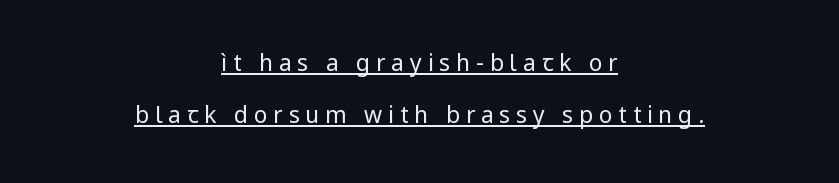
The image shows 23 px text type, upright; set centered, loose line spacing (2.28x), unusually wide letter spacing (+0.25 em), underlined.
